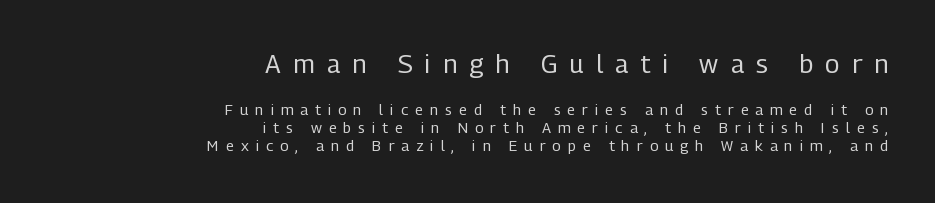
The font's upright variant was chosen for this text. The emphasis by scale lands on block number one, above. Does extra space separate the letters? Yes, quite a lot of it. Ink coverage per letter is moderate at most. The string is rendered with underlining switched off.
